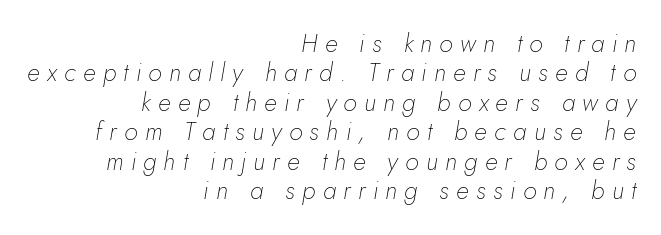
The image shows 25 px text type, italic (leaning right); set right-aligned, line spacing 1.18x, unusually wide letter spacing (+0.29 em), not underlined.
